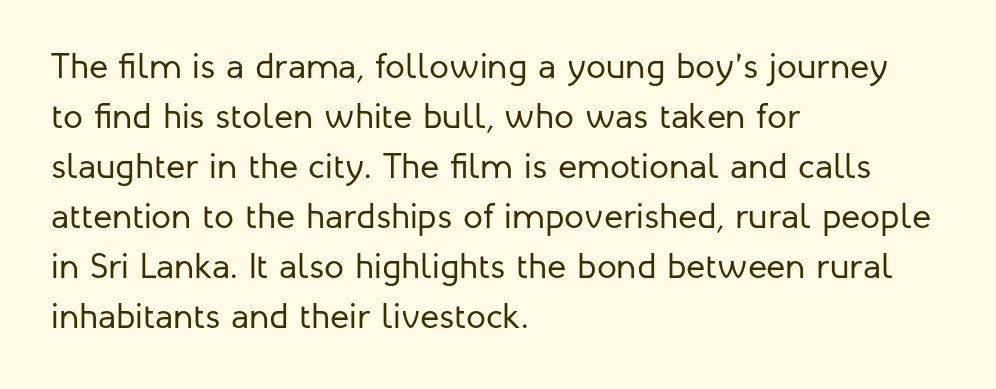
If you drew a line through each stem, it would be perfectly vertical. The passage shown is typeset with a sans-serif family. Leading: standard. Weight: not bold — regular or lighter. The passage is arranged the way most books set body copy — flush left. Bare-footed words on every line.
